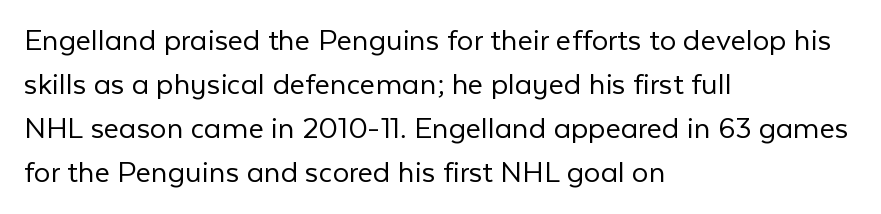
Q: Is the text bold? A: No.
Q: Is the text italic (slanted)? A: No, it is upright.
Q: Is the typeface a serif or a sans-serif typeface? A: Sans-serif.
Q: Is the text underlined? A: No.
Q: How is the paragraph aligned? A: Left-aligned.
Q: Is the spacing between letters normal or unusually wide? A: Normal.
Q: Is the spacing between lines tight, normal or loose? A: Normal.
Q: Width (condensed, normal, or wide)? A: Normal.
Q: Stroke contrast? A: Low.
Q: x-height? A: Medium.
Q: Monospaced? A: No.
